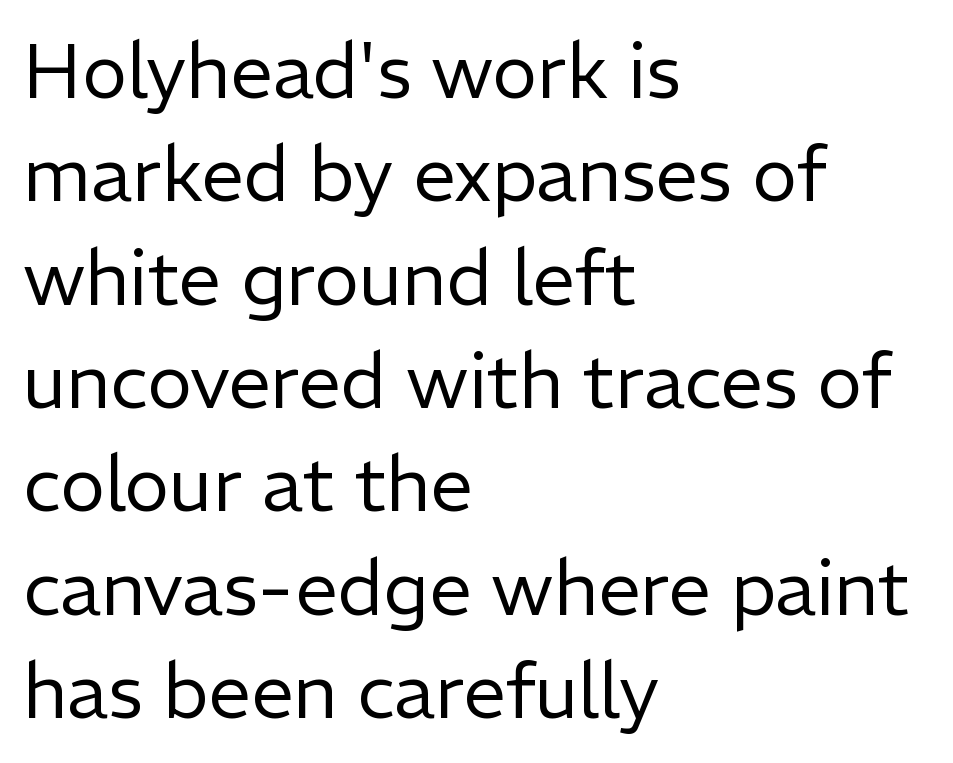
Q: Is the text bold? A: No.
Q: Is the text italic (slanted)? A: No, it is upright.
Q: Is the typeface a serif or a sans-serif typeface? A: Sans-serif.
Q: Is the text underlined? A: No.
Q: How is the paragraph aligned? A: Left-aligned.
Q: Is the spacing between letters normal or unusually wide? A: Normal.
Q: Is the spacing between lines tight, normal or loose? A: Normal.
Q: Width (condensed, normal, or wide)? A: Normal.
Q: Stroke contrast? A: Low.
Q: x-height? A: Medium.
Q: Monospaced? A: No.
